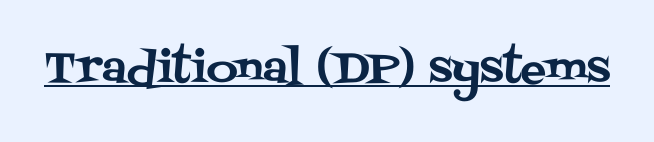
Q: Is the text italic (slanted)? A: No, it is upright.
Q: Is the typeface a serif or a sans-serif typeface? A: Serif.
Q: Is the text underlined? A: Yes.
Q: Is the spacing between letters normal or unusually wide? A: Normal.
Q: Width (condensed, normal, or wide)? A: Normal.
Q: Stroke contrast? A: Medium.
Q: x-height? A: Large.
Q: Monospaced? A: No.
